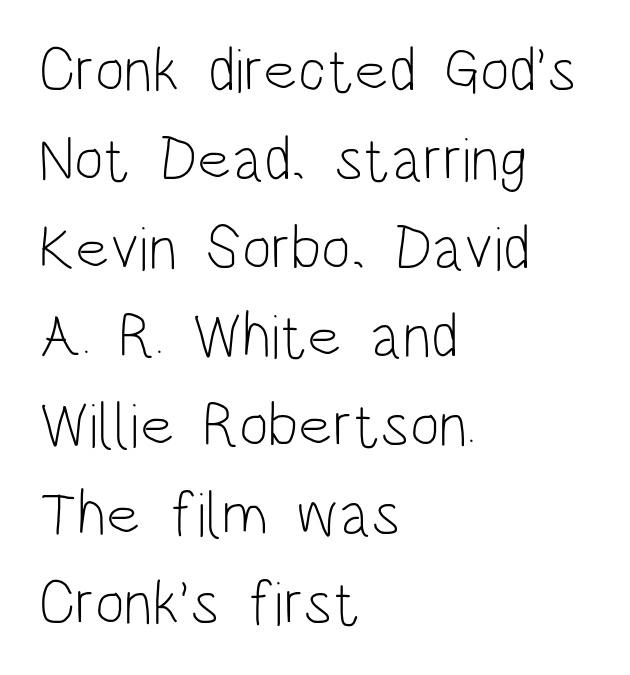
{"serif": "no", "italic": "no", "bold": "no", "weight": "light", "width": "condensed", "stroke_contrast": "low", "x_height": "large", "monospaced": "no", "underline": "no", "align": "left", "line_spacing": "normal", "line_spacing_ratio": 1.41, "letter_spacing": "normal", "letter_spacing_em": 0.0, "glyph_px": 63}
